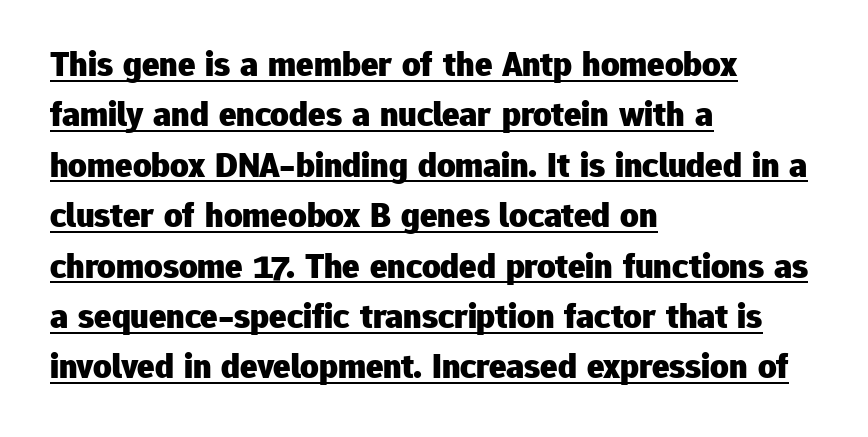
{"serif": "no", "italic": "no", "bold": "yes", "weight": "heavy", "width": "normal", "stroke_contrast": "low", "x_height": "medium", "monospaced": "no", "underline": "yes", "align": "left", "line_spacing": "normal", "line_spacing_ratio": 1.4, "letter_spacing": "normal", "letter_spacing_em": 0.0, "glyph_px": 36}
